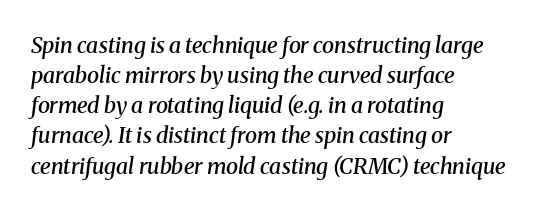
Q: Is the text bold? A: Semi-bold.
Q: Is the text italic (slanted)? A: Yes, it leans right by about 8 degrees.
Q: Is the text underlined? A: No.
Q: How is the paragraph aligned? A: Left-aligned.
Q: Is the spacing between letters normal or unusually wide? A: Normal.
Q: Is the spacing between lines tight, normal or loose? A: Normal.
